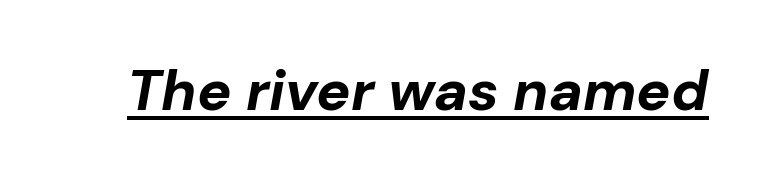
The image shows 57 px bold type, italic (leaning right); set normal letter spacing, underlined; low stroke contrast and a medium x-height.
